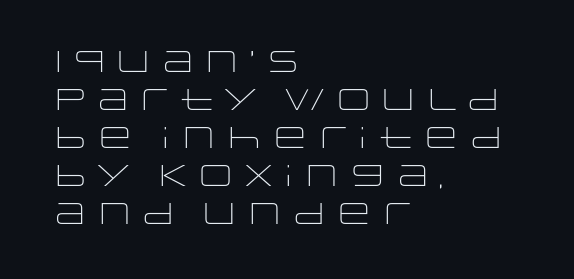
{"serif": "no", "italic": "no", "bold": "no", "weight": "light", "width": "wide", "stroke_contrast": "low", "x_height": "large", "monospaced": "no", "underline": "no", "align": "left", "line_spacing": "normal", "line_spacing_ratio": 1.27, "letter_spacing": "normal", "letter_spacing_em": 0.0, "glyph_px": 30}
